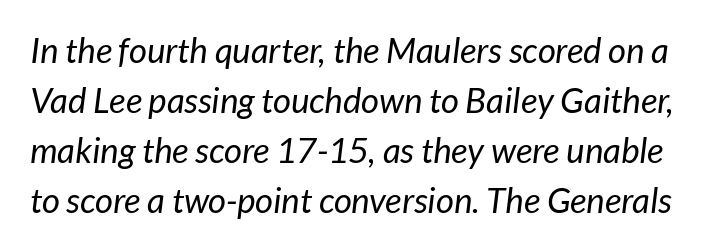
The face used here is proportionally spaced, like ordinary book or web type. Rows of type keep a routine distance in the vertical direction. Between one letter and the next there's only the usual sliver of space. The font sits on the lighter half of the weight spectrum, regular included. Clear beneath every line of the passage. Is this a sans? Yes — the strokes have no serifs.
